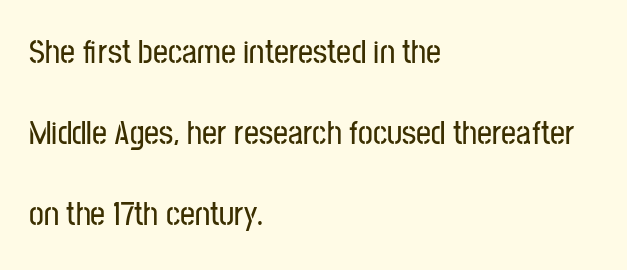
Q: Is the text italic (slanted)? A: No, it is upright.
Q: Is the typeface a serif or a sans-serif typeface? A: Sans-serif.
Q: Is the text underlined? A: No.
Q: How is the paragraph aligned? A: Left-aligned.
Q: Is the spacing between letters normal or unusually wide? A: Normal.
Q: Is the spacing between lines tight, normal or loose? A: Loose.
Q: Width (condensed, normal, or wide)? A: Condensed.
Q: Stroke contrast? A: Low.
Q: x-height? A: Medium.
Q: Monospaced? A: No.
